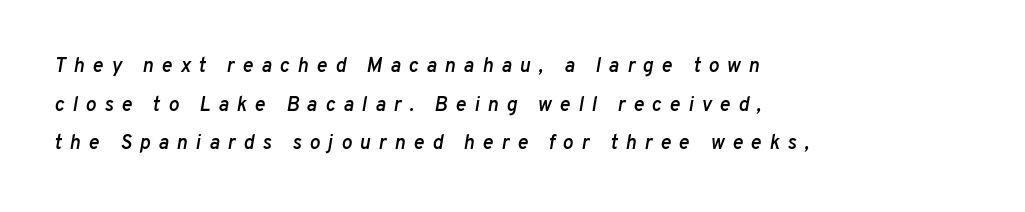
Stroke thickness is moderately raised; the sample reads as semibold. Line beginnings align vertically; line endings do not. Designer's note — italics engaged. Summary of vertical rhythm: relaxed, with wide interline spacing.
